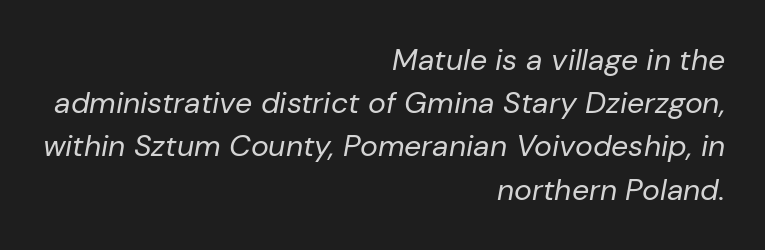
The image shows 30 px regular-weight type, italic (leaning right); set right-aligned, normal line spacing (1.44x), normal letter spacing, not underlined; low stroke contrast and a medium x-height.
